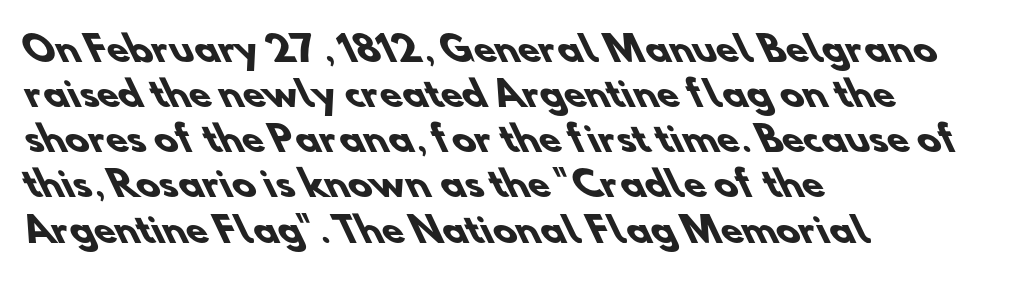
This sample has the flowing, uneven cadence of proportional lettering. This sample uses a sans-serif face. The glyphs have the mass of a bold cut. A typesetter would call this zero additional tracking. A normal amount of white space separates one row of letters from the next.
